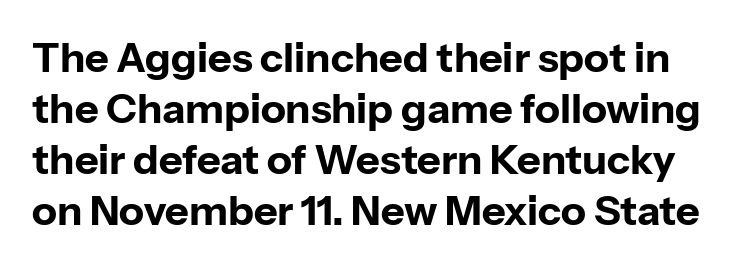
Italic: no, the glyphs are upright roman. You could call the tracking neutral — neither tight nor loose. Letters rest on an invisible, unmarked baseline. Think of a printed novel: that variable character pitch is what you see here.
